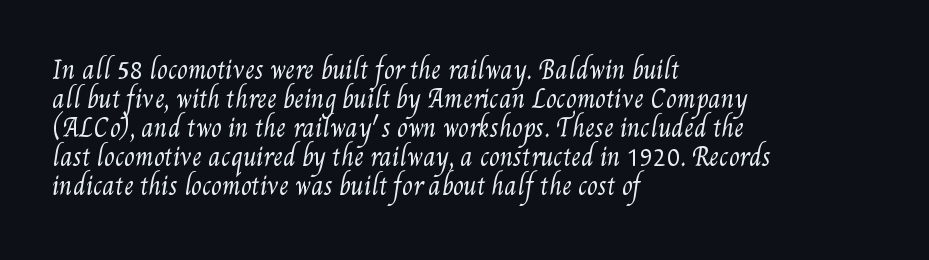
The image shows 24 px text type; set left-aligned, line spacing 1.21x, normal letter spacing, not underlined.
